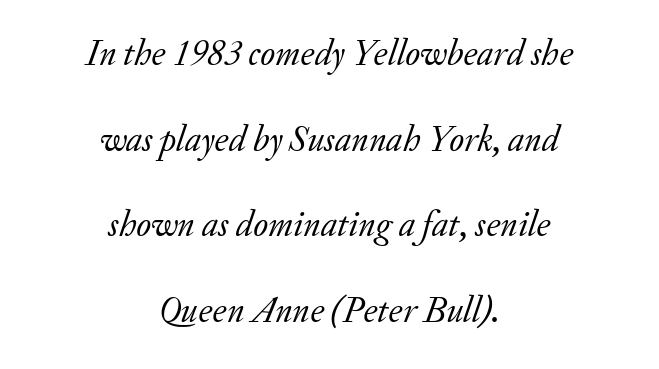
Bare-footed words on every line. Do the characters align in a grid? No, the font is proportional. How would I describe the line gaps? Wide and relaxed. Weight class: somewhere from thin through regular. Typeset on center — no edge is straight. Tracking value appears to be zero — textbook default spacing.
